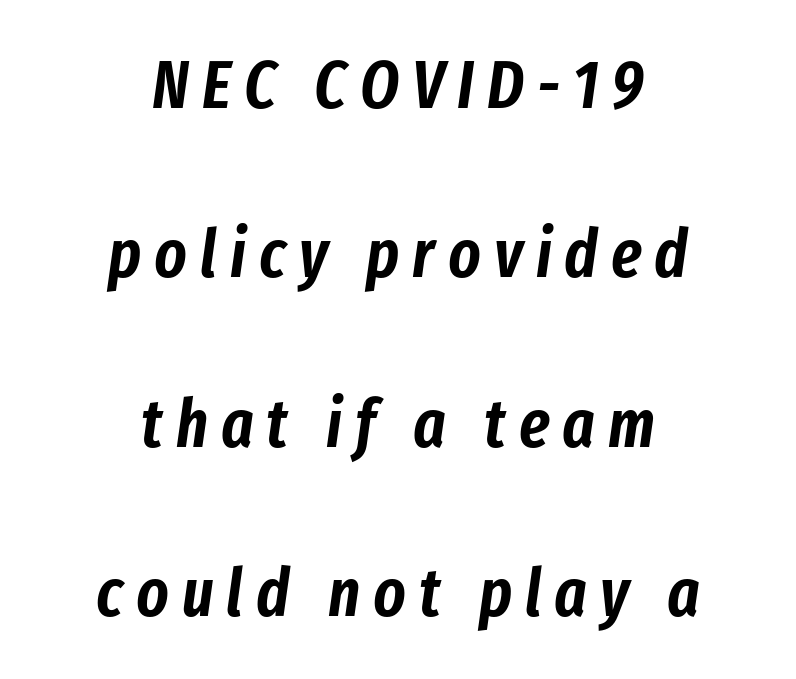
The image shows 68 px condensed type, italic (leaning right); set centered, loose line spacing (2.49x), not underlined; low stroke contrast and a medium x-height.
